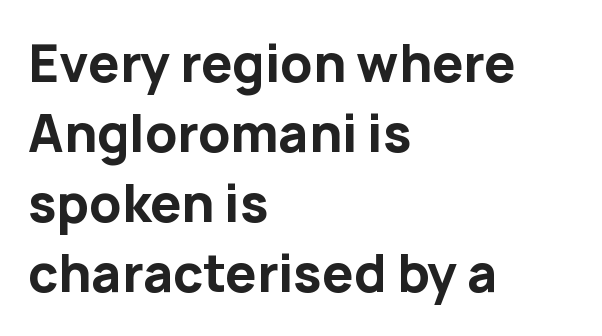
Q: Is the text bold? A: Yes.
Q: Is the text italic (slanted)? A: No, it is upright.
Q: Is the typeface a serif or a sans-serif typeface? A: Sans-serif.
Q: Is the text underlined? A: No.
Q: How is the paragraph aligned? A: Left-aligned.
Q: Is the spacing between letters normal or unusually wide? A: Normal.
Q: Is the spacing between lines tight, normal or loose? A: Normal.
Q: Width (condensed, normal, or wide)? A: Normal.
Q: Stroke contrast? A: Low.
Q: x-height? A: Medium.
Q: Monospaced? A: No.
